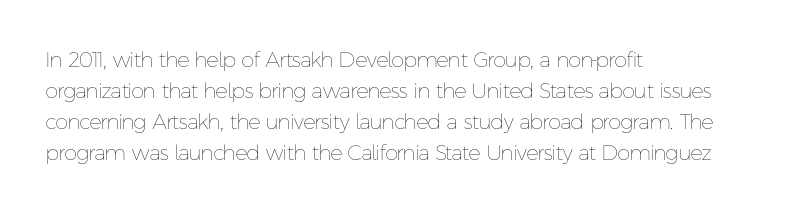
Q: Is the text bold? A: No.
Q: Is the text italic (slanted)? A: No, it is upright.
Q: Is the text underlined? A: No.
Q: How is the paragraph aligned? A: Left-aligned.
Q: Is the spacing between letters normal or unusually wide? A: Normal.
Q: Is the spacing between lines tight, normal or loose? A: Normal.
